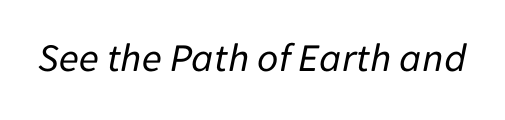
{"italic": "yes", "lean": "right", "slant_degrees": 11, "bold": "no", "weight": "regular", "width": "normal", "stroke_contrast": "low", "x_height": "medium", "monospaced": "no", "underline": "no", "letter_spacing": "normal", "letter_spacing_em": 0.0, "glyph_px": 41}
